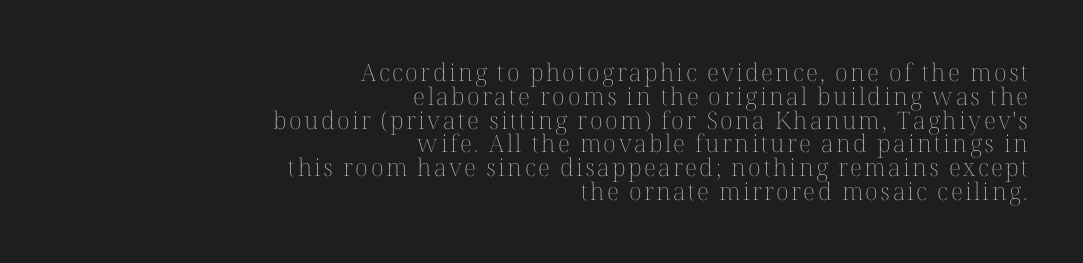
Q: Is the text bold? A: No.
Q: Is the text italic (slanted)? A: No, it is upright.
Q: Is the text underlined? A: No.
Q: How is the paragraph aligned? A: Right-aligned.
Q: Is the spacing between lines tight, normal or loose? A: Tight.
